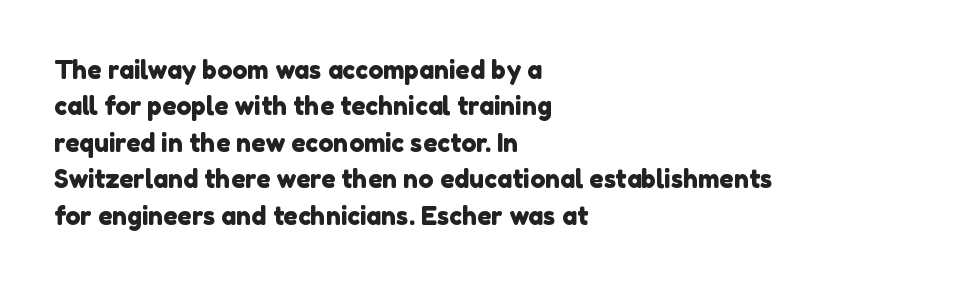
Quick note: interline space is typical. In CSS terms this would be text-align: left. Tracking here is standard; glyphs follow each other at the usual distance. Glance below the letters and you will spot only blank space.
